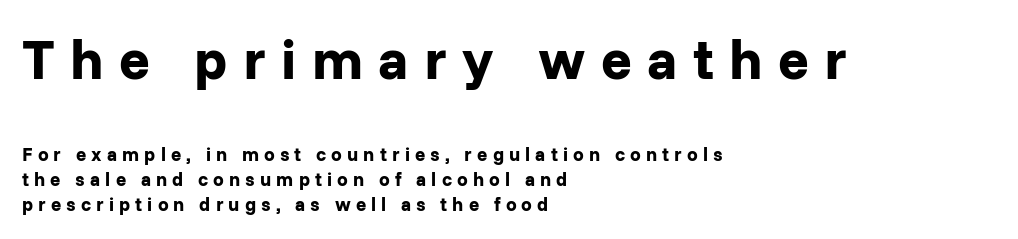
The passage is arranged the way most books set body copy — flush left. Type without underlining. Varying glyph widths throughout — classic text-font behaviour. Posture: upright roman.
